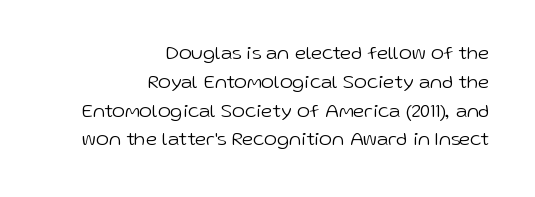
Q: Is the text bold? A: No.
Q: Is the text italic (slanted)? A: No, it is upright.
Q: Is the text underlined? A: No.
Q: How is the paragraph aligned? A: Right-aligned.
Q: Is the spacing between letters normal or unusually wide? A: Normal.
Q: Is the spacing between lines tight, normal or loose? A: Normal.
